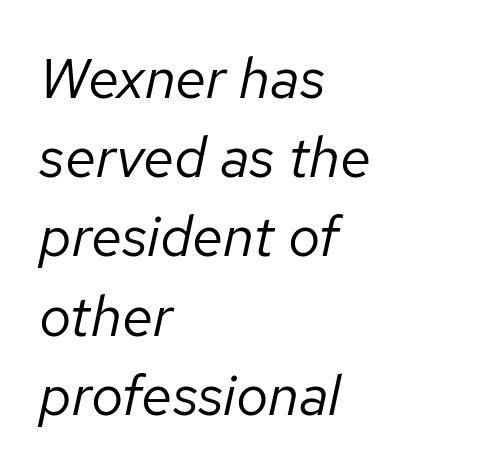
Q: Is the text bold? A: No.
Q: Is the text italic (slanted)? A: Yes, it leans right by about 12 degrees.
Q: Is the text underlined? A: No.
Q: How is the paragraph aligned? A: Left-aligned.
Q: Is the spacing between letters normal or unusually wide? A: Normal.
Q: Is the spacing between lines tight, normal or loose? A: Normal.
Q: Width (condensed, normal, or wide)? A: Normal.
Q: Stroke contrast? A: Low.
Q: x-height? A: Medium.
Q: Monospaced? A: No.
